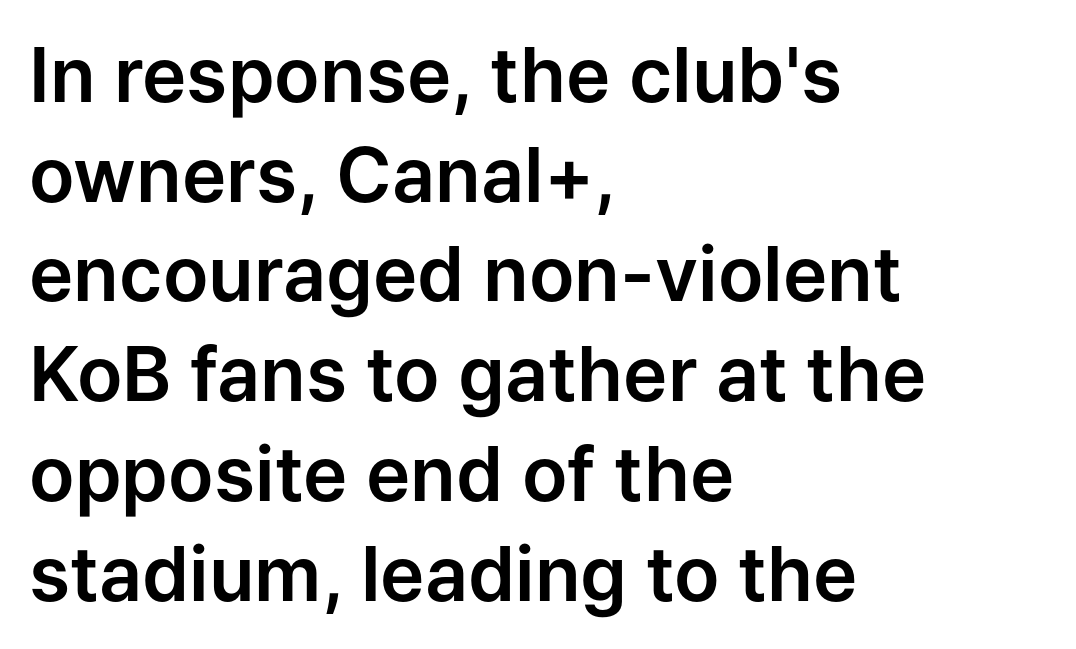
Q: Is the text italic (slanted)? A: No, it is upright.
Q: Is the typeface a serif or a sans-serif typeface? A: Sans-serif.
Q: Is the text underlined? A: No.
Q: How is the paragraph aligned? A: Left-aligned.
Q: Is the spacing between letters normal or unusually wide? A: Normal.
Q: Is the spacing between lines tight, normal or loose? A: Normal.
Q: Width (condensed, normal, or wide)? A: Normal.
Q: Stroke contrast? A: Low.
Q: x-height? A: Medium.
Q: Monospaced? A: No.
